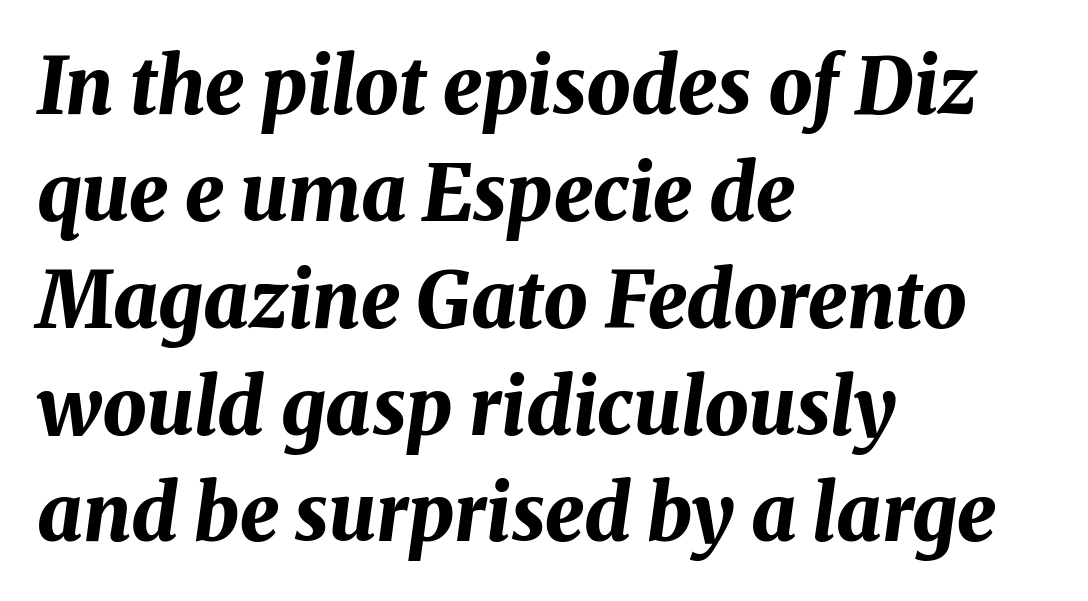
One glance says typical: line gaps are just what's usual. Compared with a centered layout, this one pins lines to the left instead. Has an underline been added? It has not. The letters advance in unequal steps, a hallmark of proportional type. The face used here has a pronounced slope to its letters. A typesetter would call this zero additional tracking.
